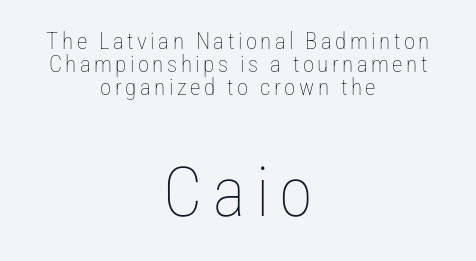
The vertical gap from one line to the next is small. Upright lettering throughout. The passage shown is not bold in any degree. Descender tails drop into unmarked territory.
